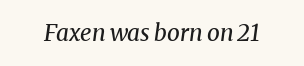
Q: Is the text bold? A: No.
Q: Is the text italic (slanted)? A: Yes, it leans right by about 8 degrees.
Q: Is the text underlined? A: No.
Q: Is the spacing between letters normal or unusually wide? A: Normal.
